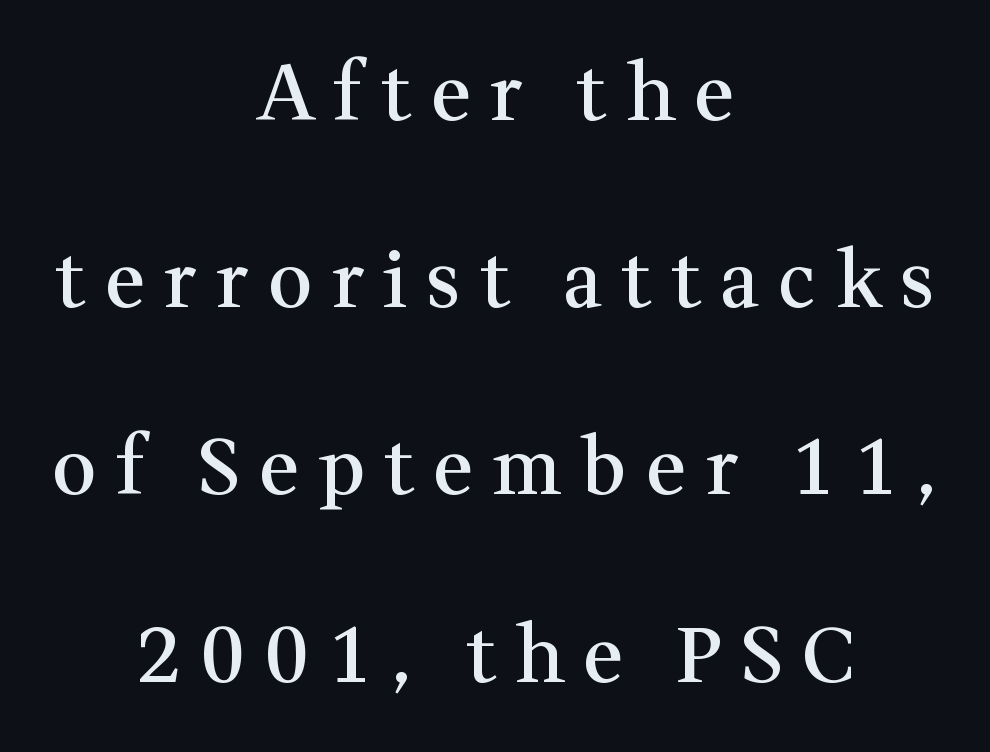
The image shows 78 px semibold serif type, upright; set centered, loose line spacing (2.4x), unusually wide letter spacing (+0.24 em), not underlined; medium stroke contrast and a medium x-height.
